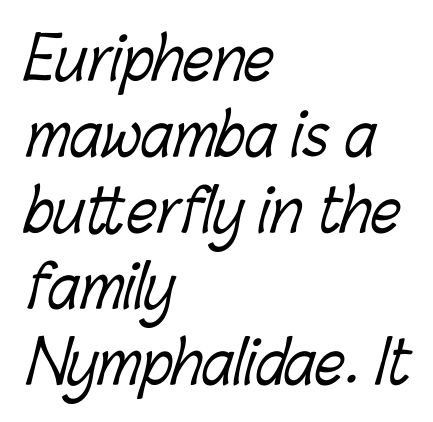
{"bold": "no", "weight": "light", "width": "condensed", "stroke_contrast": "low", "x_height": "medium", "monospaced": "no", "underline": "no", "align": "left", "line_spacing": "normal", "line_spacing_ratio": 1.29, "letter_spacing": "normal", "letter_spacing_em": 0.0, "glyph_px": 59}
